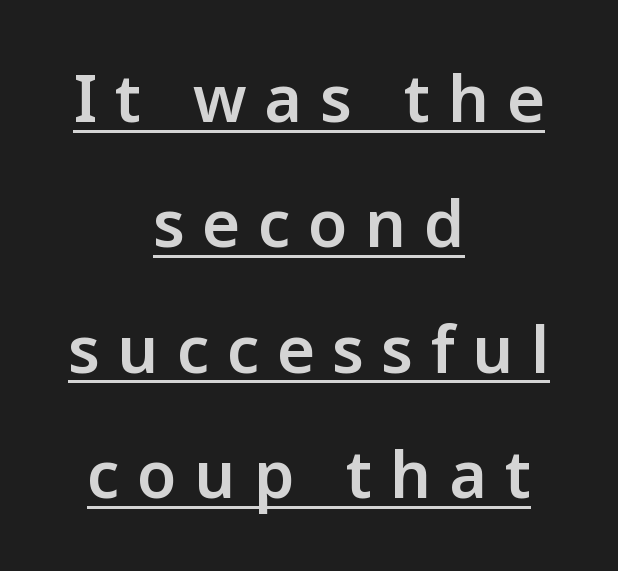
Q: Is the text bold? A: Semi-bold.
Q: Is the text italic (slanted)? A: No, it is upright.
Q: Is the typeface a serif or a sans-serif typeface? A: Sans-serif.
Q: Is the text underlined? A: Yes.
Q: How is the paragraph aligned? A: Centered.
Q: Is the spacing between letters normal or unusually wide? A: Unusually wide.
Q: Is the spacing between lines tight, normal or loose? A: Loose.
Q: Width (condensed, normal, or wide)? A: Normal.
Q: Stroke contrast? A: Low.
Q: x-height? A: Medium.
Q: Monospaced? A: No.
